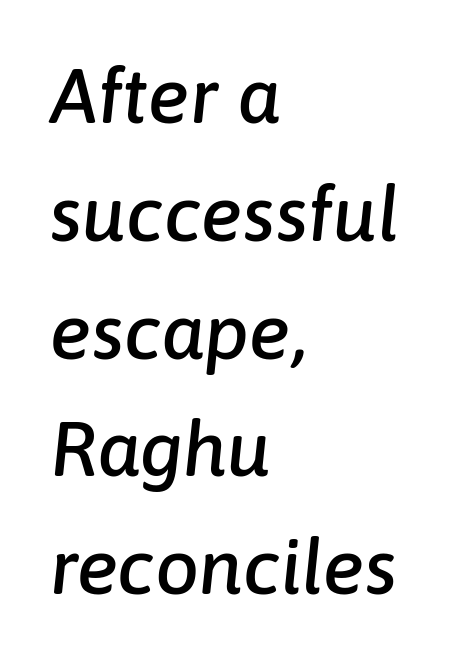
Italic? Definitely — the glyphs are oblique. Character widths vary here, with narrow letters taking less room than wide ones. Tracking value appears to be zero — textbook default spacing. Descenders hang freely into open space. Which margin do the lines hug? The left one — the right edge is uneven.
